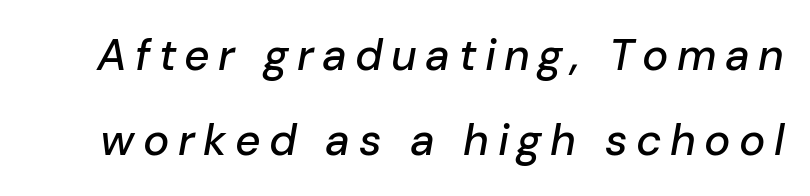
The image shows 44 px text type, italic (leaning right); set loose line spacing (1.94x), not underlined; low stroke contrast and a medium x-height.
